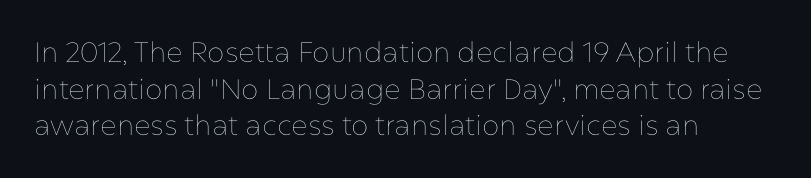
The image shows 28 px thin type, upright; set left-aligned, normal line spacing (1.31x), normal letter spacing, not underlined; low stroke contrast and a medium x-height.
